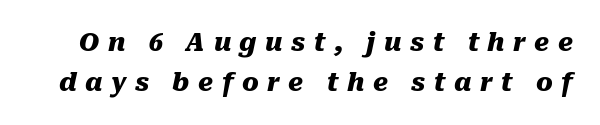
Q: Is the text bold? A: Yes.
Q: Is the text italic (slanted)? A: Yes, it leans right by about 10 degrees.
Q: Is the text underlined? A: No.
Q: Is the spacing between letters normal or unusually wide? A: Unusually wide.
Q: Is the spacing between lines tight, normal or loose? A: Normal.
